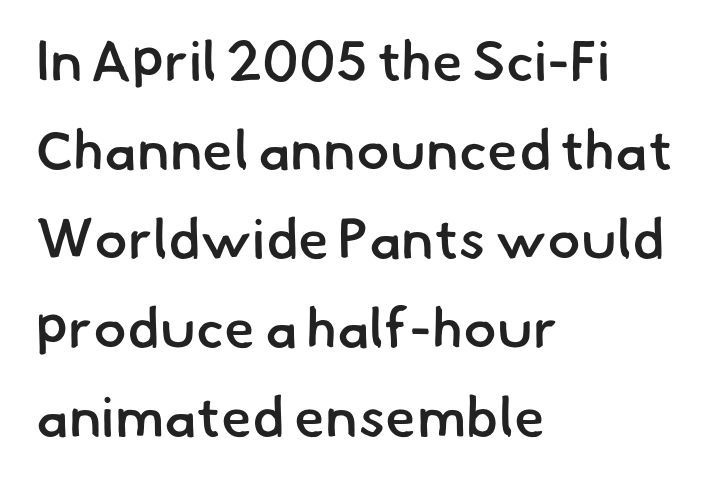
{"serif": "no", "bold": "semi", "weight": "semibold", "width": "normal", "stroke_contrast": "low", "x_height": "small", "monospaced": "no", "underline": "no", "align": "left", "line_spacing": "normal", "line_spacing_ratio": 1.59, "letter_spacing": "normal", "letter_spacing_em": 0.0, "glyph_px": 56}
